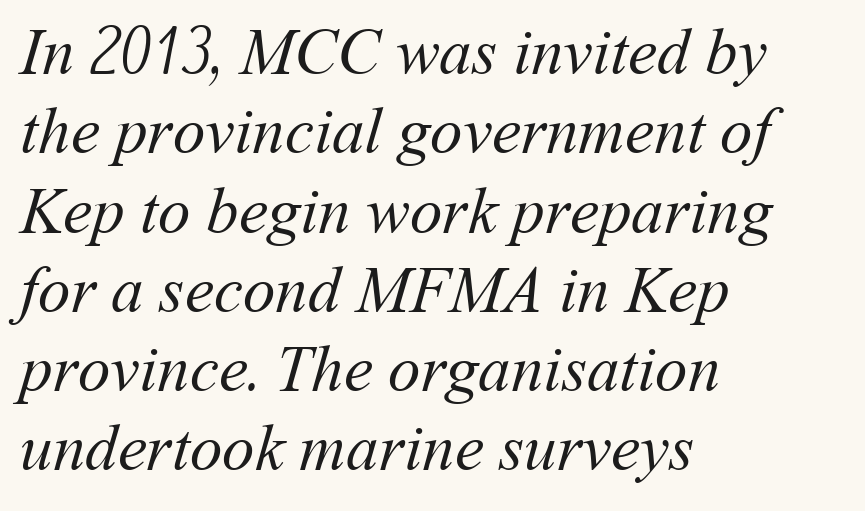
This sample uses plain, unmodified letter spacing. The rendering uses natural spacing where letterforms have individual widths. The characters are drawn with everyday or finer stroke widths. Notice how the passage keeps a crisp vertical edge on the left only.
